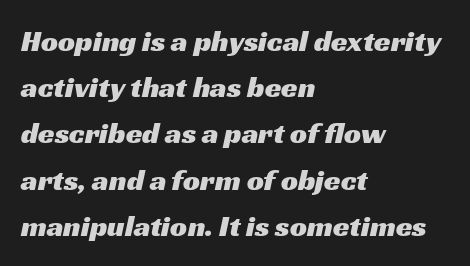
{"serif": "no", "width": "wide", "stroke_contrast": "medium", "x_height": "medium", "monospaced": "no", "underline": "no", "align": "left", "line_spacing": "normal", "line_spacing_ratio": 1.54, "letter_spacing": "normal", "letter_spacing_em": 0.0, "glyph_px": 30}
